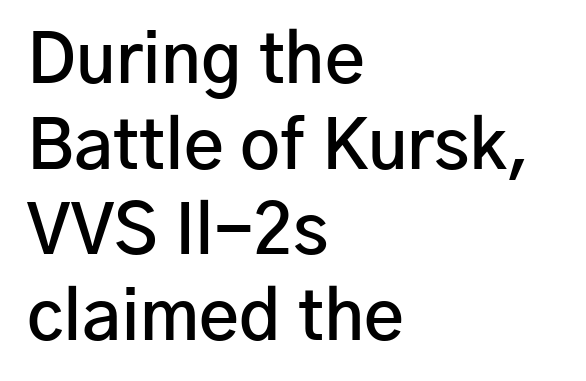
The image shows 69 px semibold sans-serif type, upright; set left-aligned, line spacing 1.24x, normal letter spacing, not underlined; low stroke contrast and a medium x-height.
